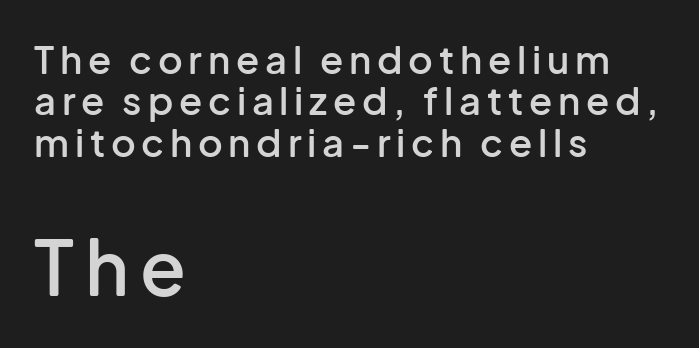
{"serif": "no", "italic": "no", "bold": "semi", "weight": "semibold", "width": "normal", "stroke_contrast": "low", "x_height": "medium", "monospaced": "no", "underline": "no", "align": "left", "line_spacing": "tight", "line_spacing_ratio": 1.09, "larger_block": "second", "size_ratio": 1.97, "glyph_px": 75}
